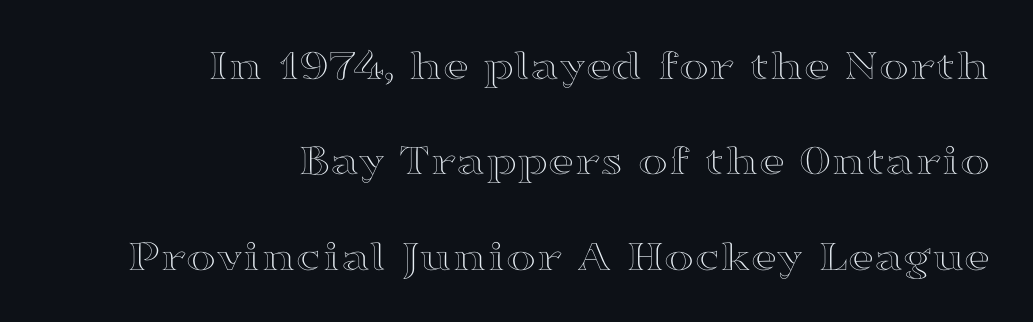
The image shows 45 px wide type, upright; set right-aligned, loose line spacing (2.12x), normal letter spacing, not underlined; a medium x-height.
